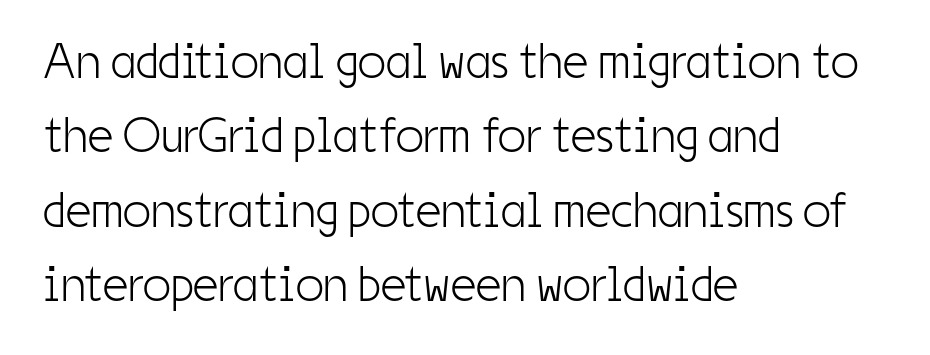
{"serif": "no", "italic": "no", "bold": "no", "weight": "light", "width": "condensed", "stroke_contrast": "low", "x_height": "medium", "monospaced": "no", "underline": "no", "align": "left", "line_spacing": "normal", "line_spacing_ratio": 1.49, "letter_spacing": "normal", "letter_spacing_em": 0.0, "glyph_px": 50}
